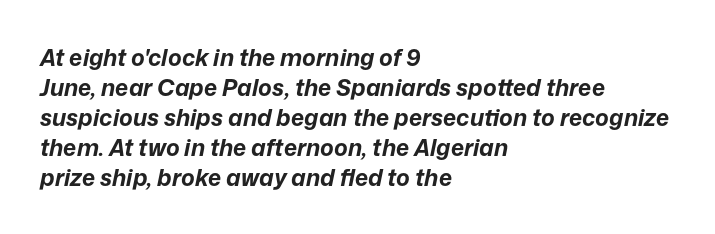
{"italic": "yes", "lean": "right", "slant_degrees": 12, "bold": "yes", "underline": "no", "align": "left", "line_spacing": "normal", "line_spacing_ratio": 1.3, "letter_spacing": "normal", "letter_spacing_em": 0.0, "glyph_px": 23}
